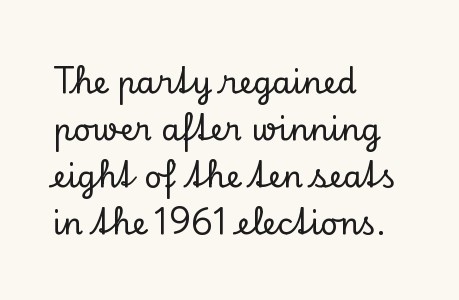
The image shows 31 px text type, upright; set left-aligned, normal line spacing (1.52x), normal letter spacing, not underlined; low stroke contrast and a small x-height.
